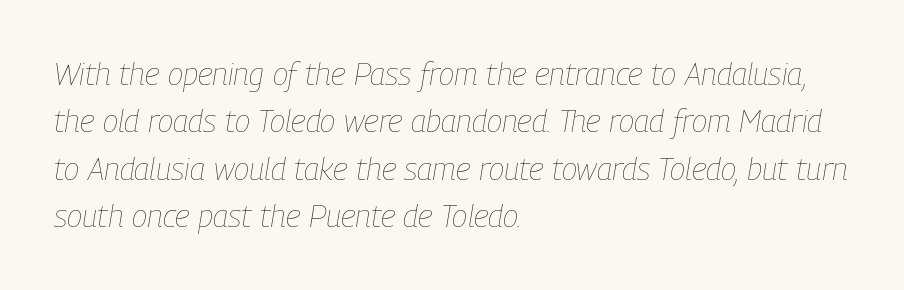
Q: Is the text bold? A: No.
Q: Is the text italic (slanted)? A: Yes, it leans right by about 9 degrees.
Q: Is the text underlined? A: No.
Q: How is the paragraph aligned? A: Left-aligned.
Q: Is the spacing between letters normal or unusually wide? A: Normal.
Q: Is the spacing between lines tight, normal or loose? A: Normal.
Q: Width (condensed, normal, or wide)? A: Condensed.
Q: Stroke contrast? A: Low.
Q: x-height? A: Medium.
Q: Monospaced? A: No.
